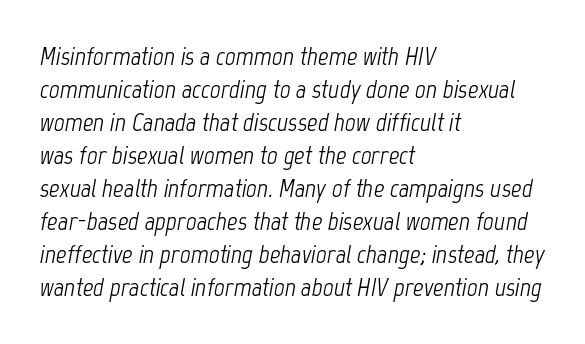
The image shows 26 px text type, italic (leaning right); set left-aligned, normal line spacing (1.27x), normal letter spacing, not underlined.
